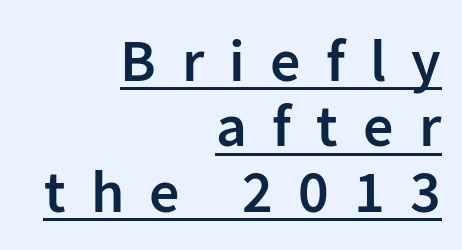
Q: Is the text bold? A: Semi-bold.
Q: Is the text italic (slanted)? A: No, it is upright.
Q: Is the typeface a serif or a sans-serif typeface? A: Sans-serif.
Q: Is the text underlined? A: Yes.
Q: How is the paragraph aligned? A: Right-aligned.
Q: Is the spacing between letters normal or unusually wide? A: Unusually wide.
Q: Is the spacing between lines tight, normal or loose? A: Tight.
Q: Width (condensed, normal, or wide)? A: Normal.
Q: Stroke contrast? A: Low.
Q: x-height? A: Medium.
Q: Monospaced? A: No.
